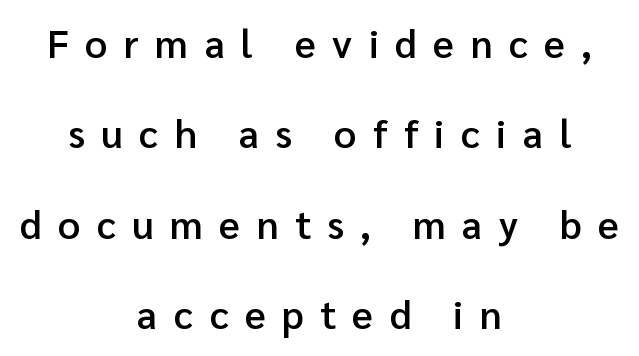
Compared with typical paragraphs, the rows here are farther apart. Upright lettering throughout. Letterform terminals end flat and unadorned throughout the passage. Words float on clear page, feet unadorned. In CSS terms this would be text-align: center. In terms of weight, the rendering is demibold, just under bold.
